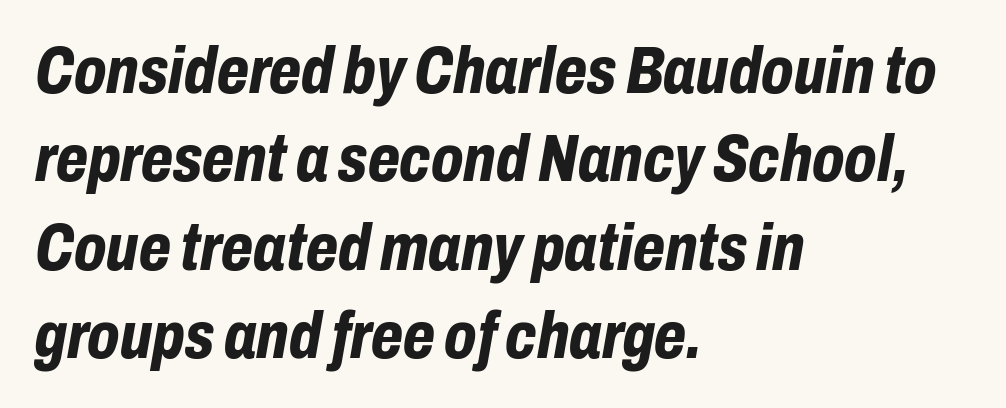
Q: Is the text bold? A: Yes.
Q: Is the text italic (slanted)? A: Yes, it leans right by about 10 degrees.
Q: Is the text underlined? A: No.
Q: How is the paragraph aligned? A: Left-aligned.
Q: Is the spacing between letters normal or unusually wide? A: Normal.
Q: Is the spacing between lines tight, normal or loose? A: Normal.
Q: Width (condensed, normal, or wide)? A: Condensed.
Q: Stroke contrast? A: Low.
Q: x-height? A: Medium.
Q: Monospaced? A: No.
